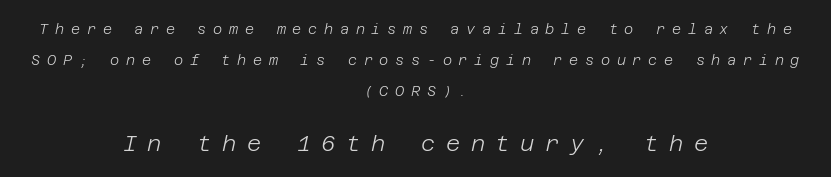
The image shows 22 px text type, italic (leaning right); set centered, loose line spacing (2.2x), unusually wide letter spacing (+0.48 em), not underlined; the second (bottom) block is 1.57x larger.
